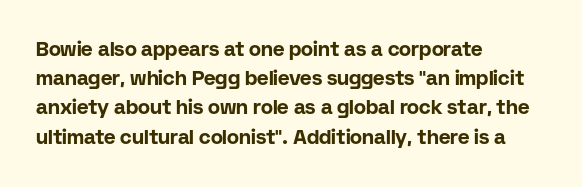
The glyphs are unaccompanied by any horizontal stroke below them. Line spacing here is normal. It's the straight-up-and-down kind of type. A dark, heavy texture on the line: the type is bold. The text block is weighted toward the left margin, trailing off unevenly rightward. Characters follow at the spacing the type designer built in.
